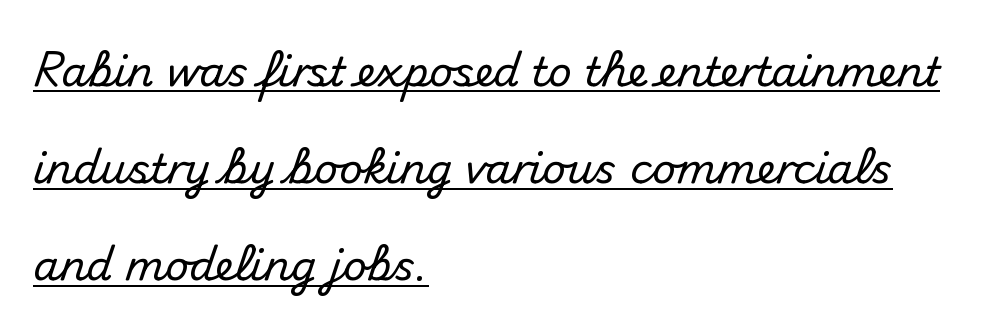
Q: Is the text italic (slanted)? A: Yes.
Q: Is the typeface a serif or a sans-serif typeface? A: Sans-serif.
Q: Is the text underlined? A: Yes.
Q: How is the paragraph aligned? A: Left-aligned.
Q: Is the spacing between letters normal or unusually wide? A: Normal.
Q: Is the spacing between lines tight, normal or loose? A: Loose.
Q: Width (condensed, normal, or wide)? A: Normal.
Q: Stroke contrast? A: Medium.
Q: x-height? A: Small.
Q: Monospaced? A: No.
